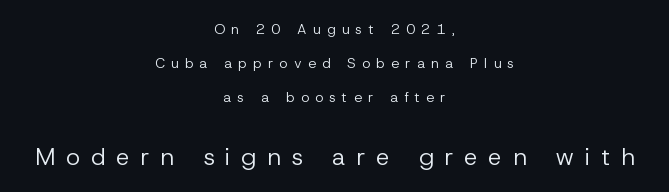
Q: Is the text bold? A: No.
Q: Is the text italic (slanted)? A: No, it is upright.
Q: Is the text underlined? A: No.
Q: How is the paragraph aligned? A: Centered.
Q: Is the spacing between letters normal or unusually wide? A: Unusually wide.
Q: Is the spacing between lines tight, normal or loose? A: Loose.
Q: Which block of text is set in a larger size, the first (top) or the second (bottom)? A: The second (bottom) one.
